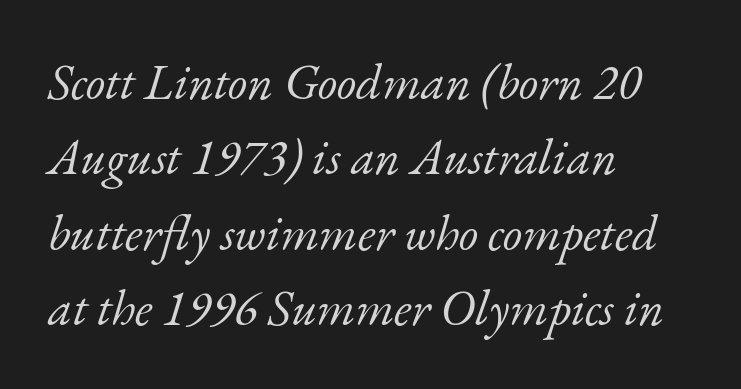
Ink coverage per letter is moderate at most. Character widths vary here, with narrow letters taking less room than wide ones. Typographically, this falls in the serif category. Each word holds together tightly as a unit, with standard inter-letter gaps.
